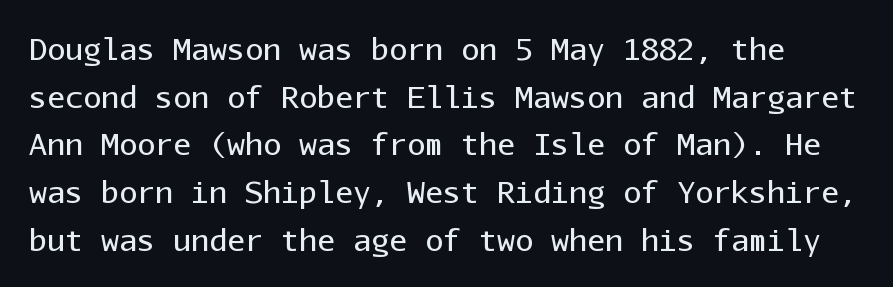
Q: Is the text bold? A: No.
Q: Is the text italic (slanted)? A: No, it is upright.
Q: Is the typeface a serif or a sans-serif typeface? A: Sans-serif.
Q: Is the text underlined? A: No.
Q: Is the spacing between letters normal or unusually wide? A: Normal.
Q: Is the spacing between lines tight, normal or loose? A: Normal.
Q: Width (condensed, normal, or wide)? A: Normal.
Q: Stroke contrast? A: Low.
Q: x-height? A: Medium.
Q: Monospaced? A: Yes.
